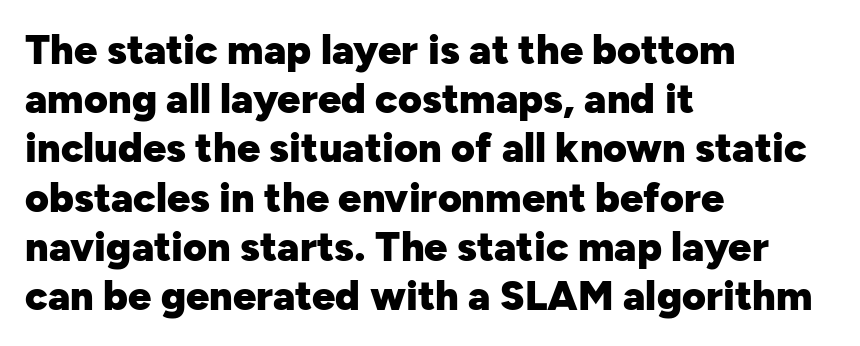
The image shows 41 px heavy sans-serif type, upright; set left-aligned, line spacing 1.2x, normal letter spacing, not underlined; low stroke contrast and a medium x-height.
